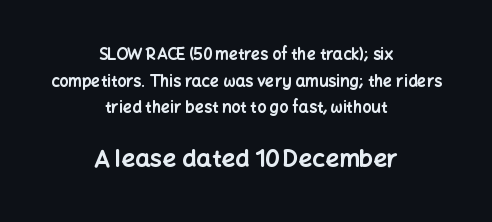
Q: Is the text bold? A: Yes.
Q: Is the text italic (slanted)? A: No, it is upright.
Q: Is the text underlined? A: No.
Q: How is the paragraph aligned? A: Centered.
Q: Is the spacing between letters normal or unusually wide? A: Normal.
Q: Is the spacing between lines tight, normal or loose? A: Normal.
Q: Which block of text is set in a larger size, the first (top) or the second (bottom)? A: The second (bottom) one.
